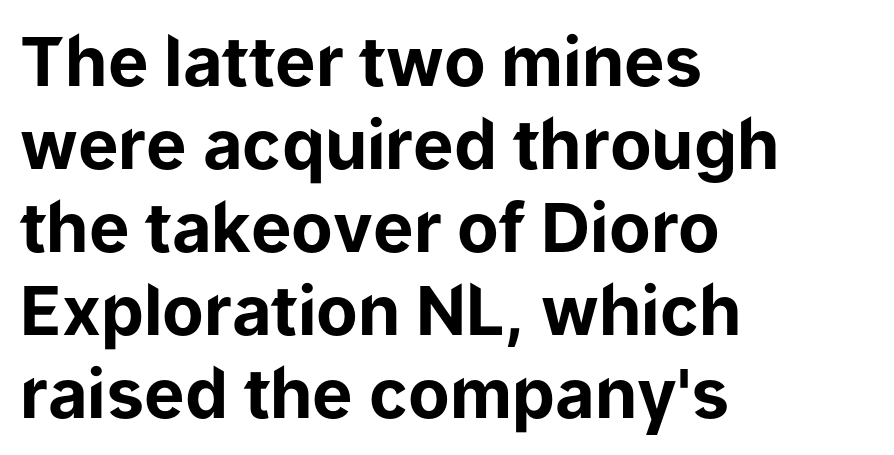
{"serif": "no", "italic": "no", "bold": "yes", "weight": "bold", "width": "normal", "stroke_contrast": "low", "x_height": "medium", "monospaced": "no", "underline": "no", "align": "left", "line_spacing_ratio": 1.22, "letter_spacing": "normal", "letter_spacing_em": 0.0, "glyph_px": 68}
